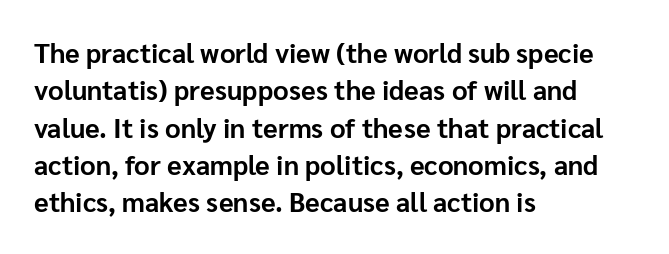
The image shows 27 px bold type, upright; set left-aligned, normal line spacing (1.38x), normal letter spacing, not underlined.
